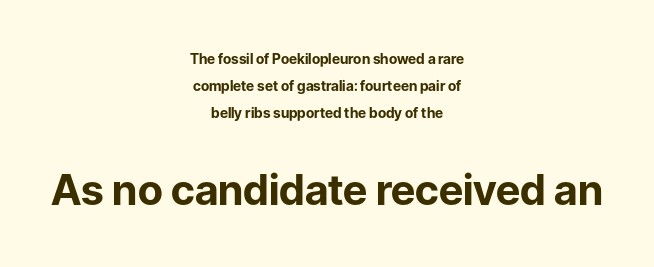
The passage shown begins with its smaller block and ends with its larger one. The setting favours the middle, as headings and verse often do. The area under the type is left untouched. Pretty heavy lettering here — definitely bold. The font's upright variant was chosen for this text. Tracking here is standard; glyphs follow each other at the usual distance.
